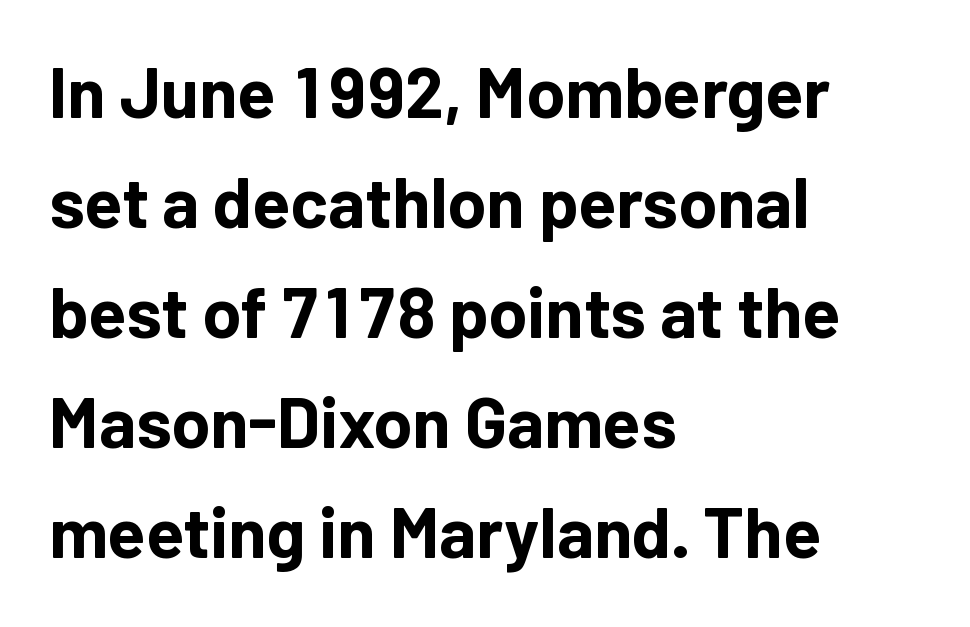
The image shows 70 px bold sans-serif type, upright; set left-aligned, normal line spacing (1.57x), normal letter spacing, not underlined; low stroke contrast and a medium x-height.
